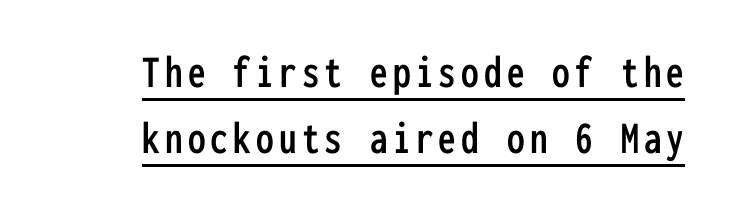
Nope, no serifs anywhere on these letters. Notice how descenders clear the ascenders below comfortably — that's standard leading. Line endings align vertically; line beginnings do not. Monospaced: the letters line up in strict vertical columns.
